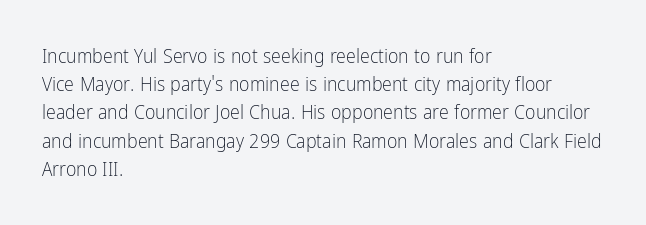
Nobody drew a line under any word here. When letters stand straight like this, we call the style roman or upright. The lines sit at an ordinary, default distance from one another. Summary of weight: not heavy and not bold.
